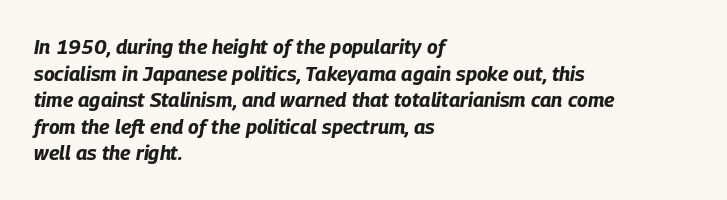
Every letter is thick-stroked: bold, no question. The letterforms sit shoulder to shoulder at normal distance. An italicized treatment has been applied to the whole sample. All the whitespace from short lines collects on the right. Clear beneath every line of the passage. Compared with typical paragraphs, the rows here are spaced about the same.
